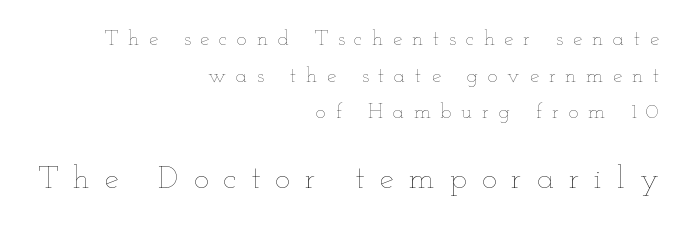
{"italic": "no", "bold": "no", "weight": "thin", "width": "wide", "stroke_contrast": "low", "x_height": "small", "monospaced": "no", "underline": "no", "align": "right", "line_spacing_ratio": 1.74, "letter_spacing": "wide", "letter_spacing_em": 0.47, "larger_block": "second", "size_ratio": 1.52, "glyph_px": 32}
